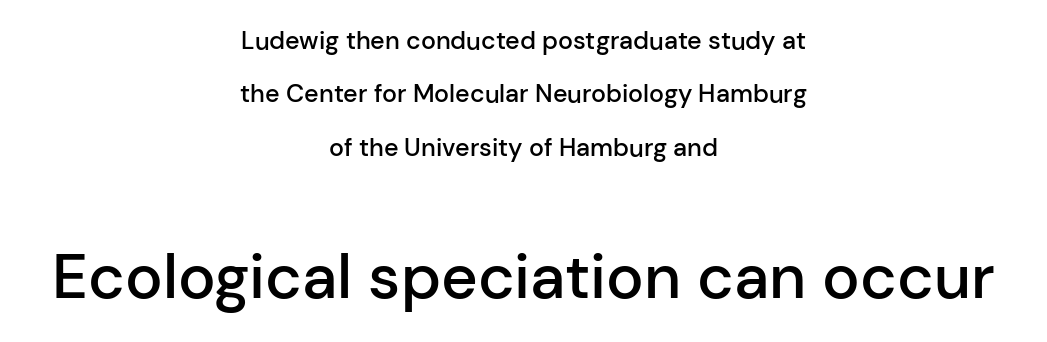
Q: Is the text bold? A: Semi-bold.
Q: Is the text italic (slanted)? A: No, it is upright.
Q: Is the typeface a serif or a sans-serif typeface? A: Sans-serif.
Q: Is the text underlined? A: No.
Q: How is the paragraph aligned? A: Centered.
Q: Is the spacing between letters normal or unusually wide? A: Normal.
Q: Is the spacing between lines tight, normal or loose? A: Loose.
Q: Which block of text is set in a larger size, the first (top) or the second (bottom)? A: The second (bottom) one.
Q: Width (condensed, normal, or wide)? A: Normal.
Q: Stroke contrast? A: Low.
Q: x-height? A: Medium.
Q: Monospaced? A: No.
